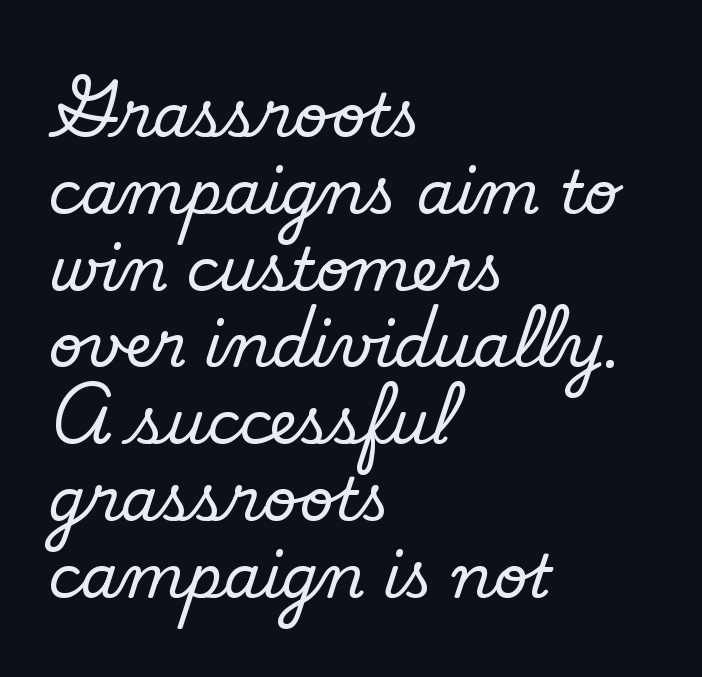
Q: Is the text bold? A: No.
Q: Is the typeface a serif or a sans-serif typeface? A: Sans-serif.
Q: Is the text underlined? A: No.
Q: How is the paragraph aligned? A: Left-aligned.
Q: Is the spacing between letters normal or unusually wide? A: Normal.
Q: Is the spacing between lines tight, normal or loose? A: Normal.
Q: Width (condensed, normal, or wide)? A: Normal.
Q: Stroke contrast? A: Low.
Q: x-height? A: Small.
Q: Monospaced? A: No.
